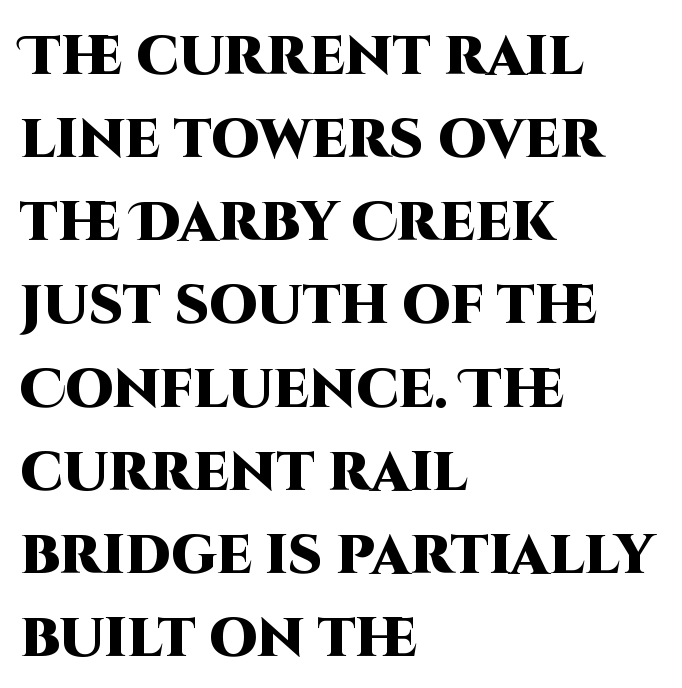
{"serif": "no", "italic": "no", "bold": "yes", "weight": "heavy", "width": "normal", "stroke_contrast": "high", "x_height": "large", "monospaced": "no", "underline": "no", "align": "left", "line_spacing": "normal", "line_spacing_ratio": 1.54, "letter_spacing": "normal", "letter_spacing_em": 0.0, "glyph_px": 54}
